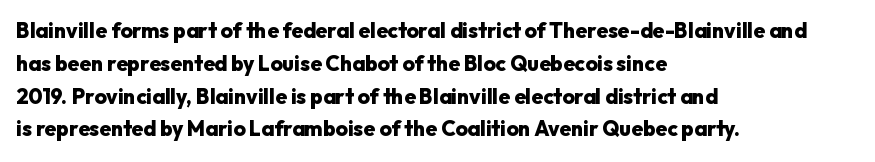
{"italic": "no", "bold": "yes", "underline": "no", "align": "left", "line_spacing": "normal", "line_spacing_ratio": 1.56, "letter_spacing": "normal", "letter_spacing_em": 0.0, "glyph_px": 21}
